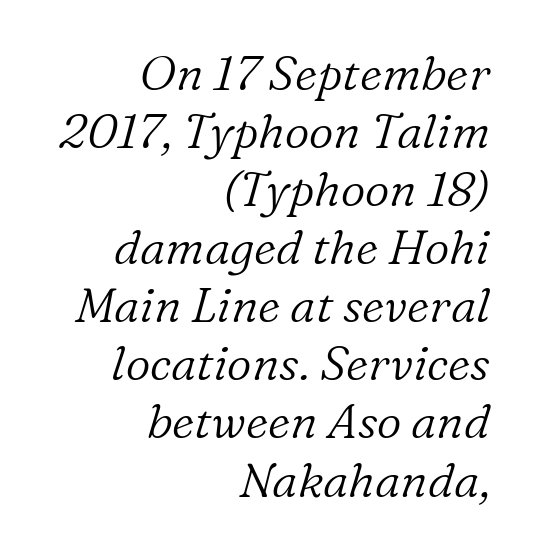
The image shows 48 px light serif type, italic (leaning right); set right-aligned, line spacing 1.21x, normal letter spacing, not underlined; low stroke contrast and a medium x-height.
